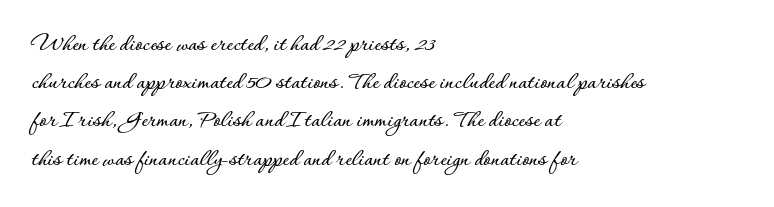
Q: Is the text italic (slanted)? A: Yes.
Q: Is the text underlined? A: No.
Q: How is the paragraph aligned? A: Left-aligned.
Q: Is the spacing between letters normal or unusually wide? A: Normal.
Q: Is the spacing between lines tight, normal or loose? A: Normal.
